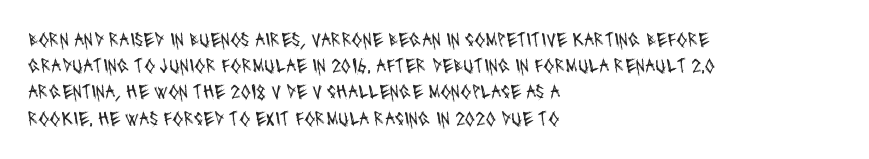
Quick note: interline space is typical. Unmarked baselines from the first word to the last. Stems here are at most as thick as an everyday book face. Observe the ordinary spacing: letters are neighbours, not strangers. This sample is left-justified, so line endings fall wherever the words run out.
